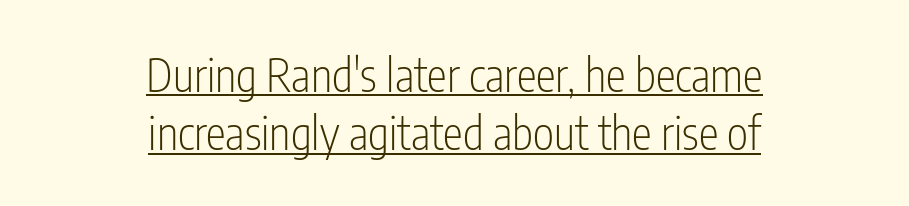
The image shows 45 px light, condensed sans-serif type, upright; set centered, normal line spacing (1.3x), normal letter spacing, underlined; low stroke contrast and a medium x-height.
